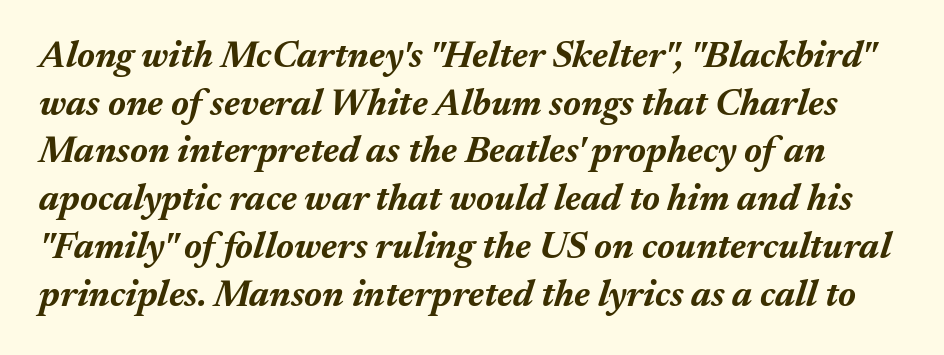
{"italic": "yes", "lean": "right", "slant_degrees": 17, "bold": "yes", "weight": "bold", "width": "normal", "stroke_contrast": "medium", "x_height": "medium", "monospaced": "no", "underline": "no", "line_spacing": "normal", "line_spacing_ratio": 1.29, "letter_spacing": "normal", "letter_spacing_em": 0.0, "glyph_px": 37}
